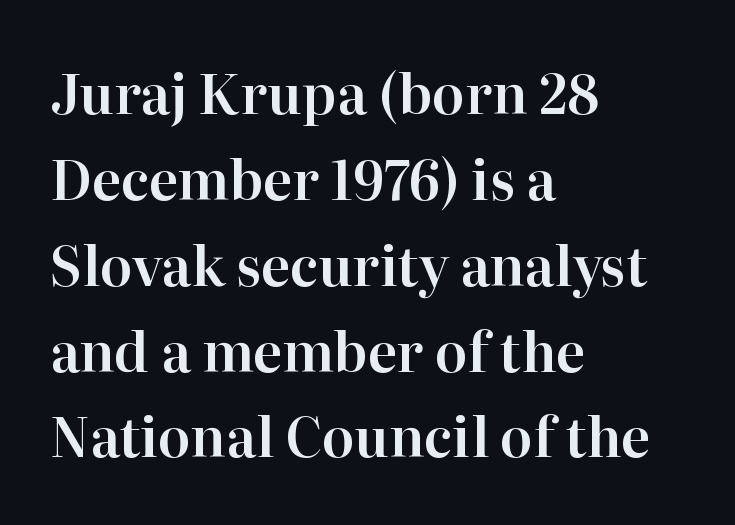
The image shows 54 px serif type, upright; set left-aligned, normal line spacing (1.59x), normal letter spacing, not underlined; high stroke contrast and a medium x-height.
